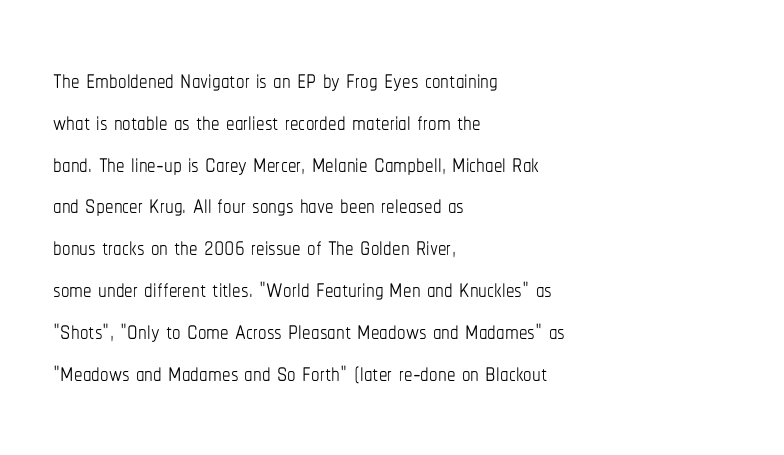
Q: Is the text bold? A: No.
Q: Is the text italic (slanted)? A: No, it is upright.
Q: Is the text underlined? A: No.
Q: How is the paragraph aligned? A: Left-aligned.
Q: Is the spacing between letters normal or unusually wide? A: Normal.
Q: Width (condensed, normal, or wide)? A: Condensed.
Q: Stroke contrast? A: Low.
Q: x-height? A: Medium.
Q: Monospaced? A: No.
